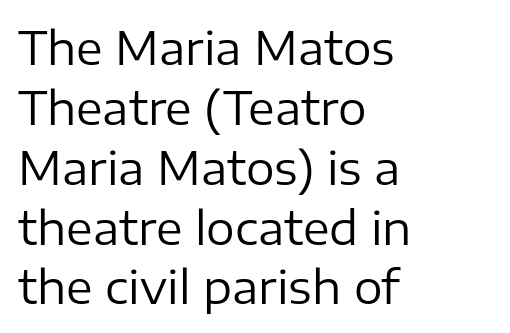
Q: Is the text bold? A: No.
Q: Is the text italic (slanted)? A: No, it is upright.
Q: Is the typeface a serif or a sans-serif typeface? A: Sans-serif.
Q: Is the text underlined? A: No.
Q: How is the paragraph aligned? A: Left-aligned.
Q: Is the spacing between letters normal or unusually wide? A: Normal.
Q: Is the spacing between lines tight, normal or loose? A: Normal.
Q: Width (condensed, normal, or wide)? A: Normal.
Q: Stroke contrast? A: Low.
Q: x-height? A: Medium.
Q: Monospaced? A: No.
